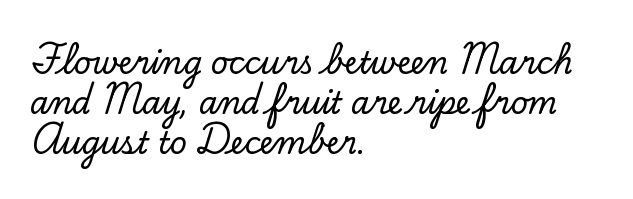
The image shows 30 px serif type; set left-aligned, normal line spacing (1.33x), normal letter spacing, not underlined; low stroke contrast and a small x-height.
